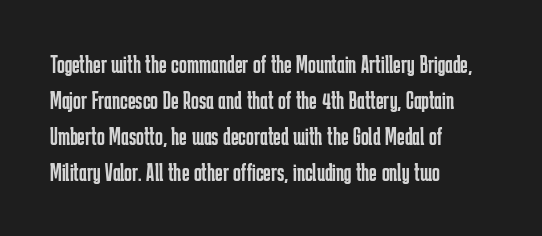
Teacher's note: observe the even left margin — that is flush-left alignment. Students, note that the glyphs here touch the page at normal intervals. Do the letters lean? They stand straight. Descenders hang freely into open space. Stem width sits at or under what a default text font uses.
